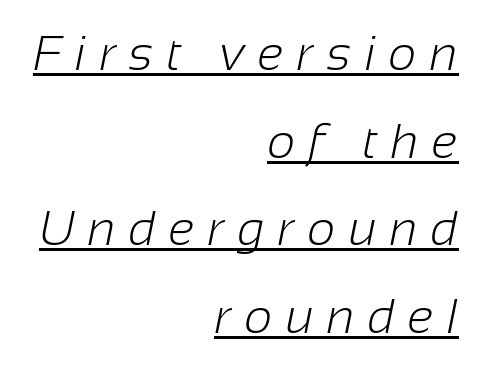
The image shows 49 px light sans-serif type; set right-aligned, line spacing 1.79x, unusually wide letter spacing (+0.27 em), underlined; low stroke contrast and a medium x-height.
